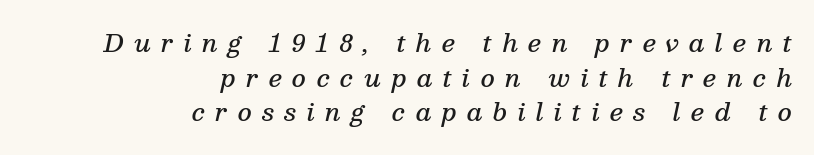
{"italic": "yes", "lean": "right", "slant_degrees": 13, "bold": "semi", "underline": "no", "align": "right", "line_spacing": "normal", "line_spacing_ratio": 1.44, "letter_spacing": "wide", "letter_spacing_em": 0.43, "glyph_px": 24}
